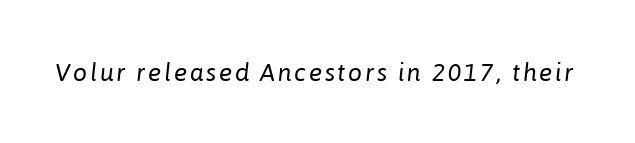
The image shows 25 px text type, italic (leaning right); set not underlined.
